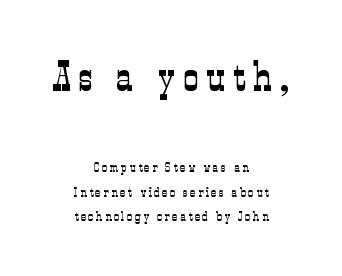
{"serif": "yes", "italic": "no", "bold": "no", "weight": "light", "width": "condensed", "stroke_contrast": "low", "x_height": "medium", "monospaced": "no", "underline": "no", "align": "center", "line_spacing_ratio": 1.77, "larger_block": "first", "size_ratio": 3.0, "glyph_px": 42}
